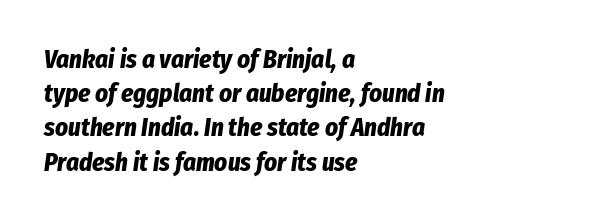
The image shows 25 px bold type, italic (leaning right); set left-aligned, normal line spacing (1.37x), normal letter spacing, not underlined.
